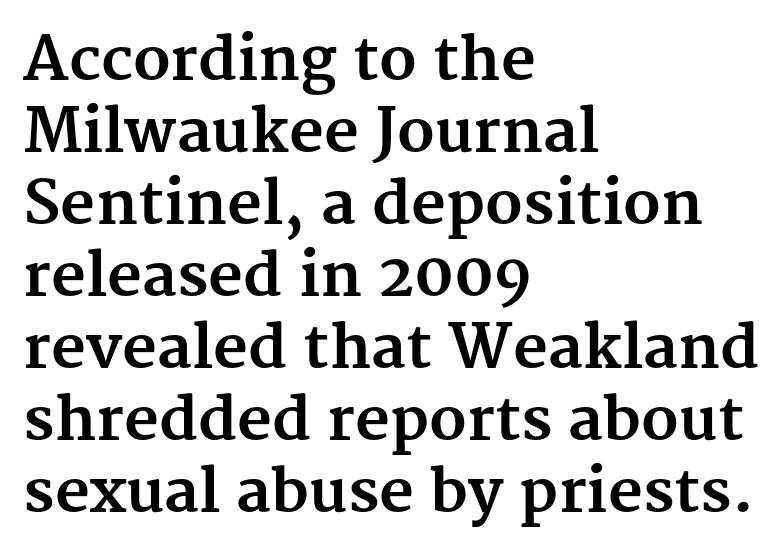
A typesetter would call this proportional, since set widths differ per character. Default kerning and tracking; the words read as compact shapes. The passage is arranged the way most books set body copy — flush left. These lines were composed using upright roman letters. Letters rest on an invisible, unmarked baseline. Stroke terminals: seriffed.
